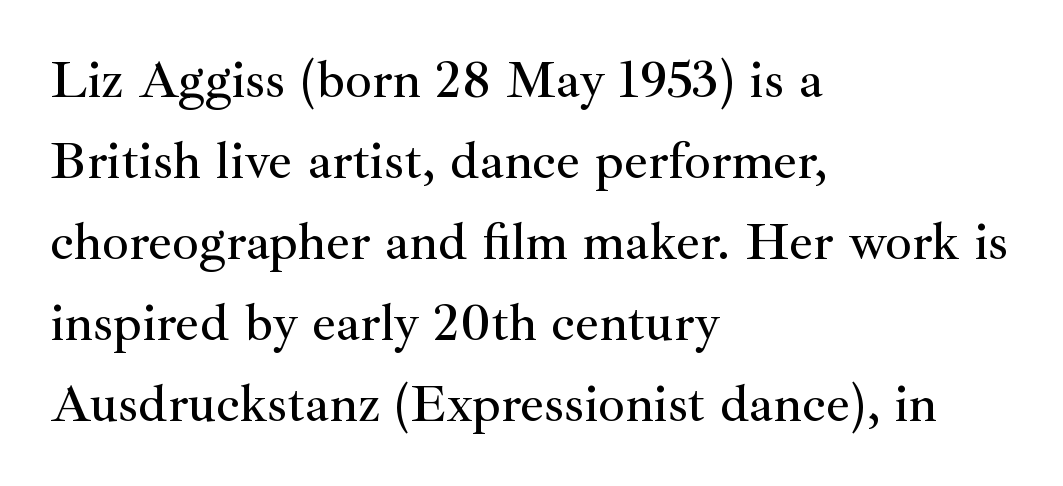
Is there any slant? The stems are plumb. Compared with typical body copy, the letter spacing here is the same. Reading down the column, the eye jumps a familiar distance to each next line. Font category for this specimen: serif.
